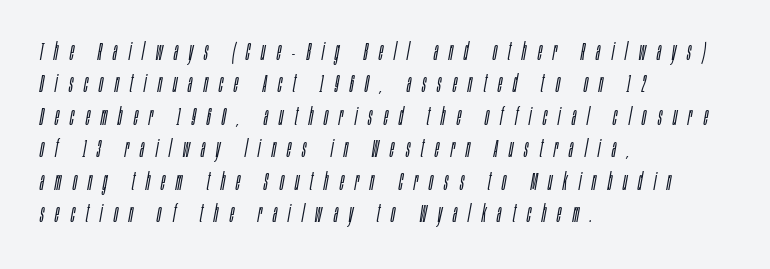
The image shows 25 px text type, italic (leaning right); set left-aligned, normal line spacing (1.3x), unusually wide letter spacing (+0.45 em), not underlined.
